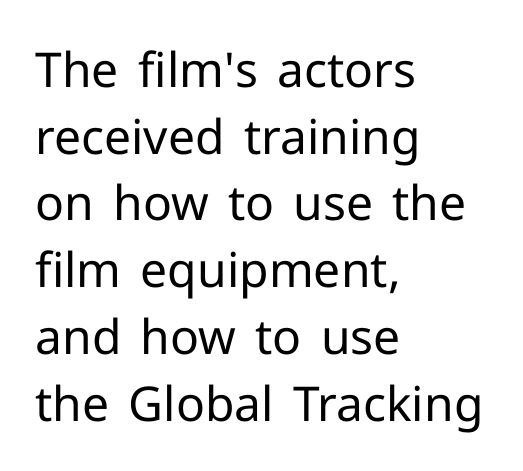
This reads as an unemphasized weight, regular at the heaviest. The space beneath each line is pristine and unruled. Characters remain perfectly vertical along every line. Caption: standard tracking, unaltered. These lines are rendered in a variable-pitch font. Short and long lines alike share a common starting point at left.
